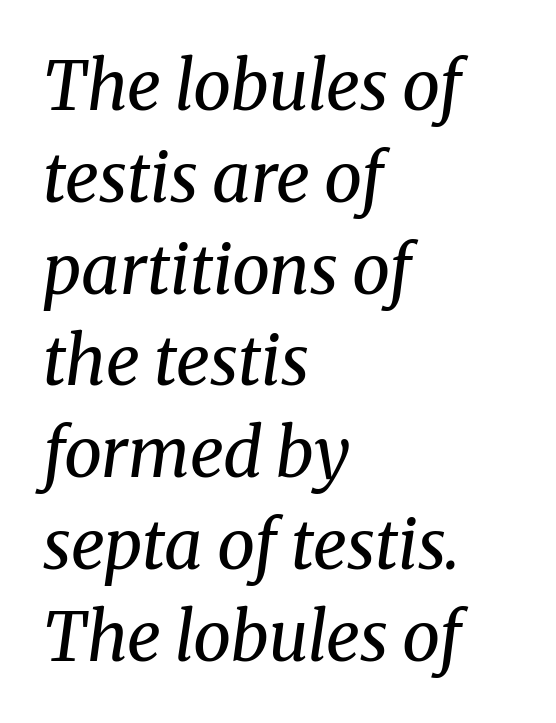
The image shows 68 px regular-weight serif type, italic (leaning right); set left-aligned, normal line spacing (1.35x), normal letter spacing, not underlined; medium stroke contrast and a medium x-height.
